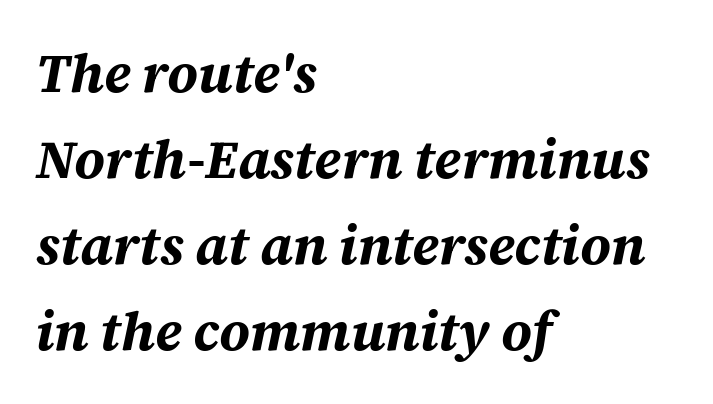
Q: Is the text bold? A: Yes.
Q: Is the text italic (slanted)? A: Yes, it leans right by about 12 degrees.
Q: Is the text underlined? A: No.
Q: How is the paragraph aligned? A: Left-aligned.
Q: Is the spacing between letters normal or unusually wide? A: Normal.
Q: Is the spacing between lines tight, normal or loose? A: Normal.
Q: Width (condensed, normal, or wide)? A: Normal.
Q: Stroke contrast? A: Medium.
Q: x-height? A: Large.
Q: Monospaced? A: No.
